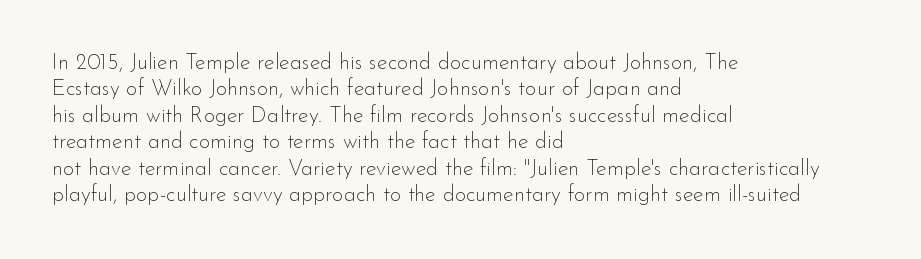
Q: Is the text bold? A: No.
Q: Is the text italic (slanted)? A: No, it is upright.
Q: Is the text underlined? A: No.
Q: How is the paragraph aligned? A: Left-aligned.
Q: Is the spacing between letters normal or unusually wide? A: Normal.
